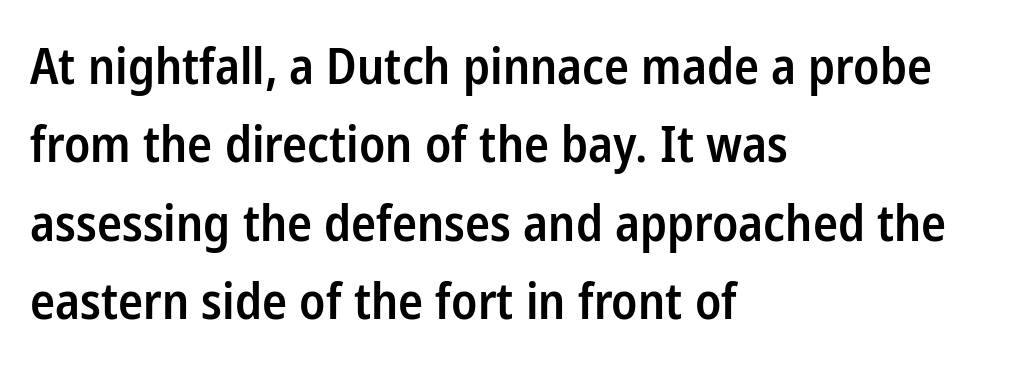
Q: Is the text bold? A: Semi-bold.
Q: Is the text italic (slanted)? A: No, it is upright.
Q: Is the typeface a serif or a sans-serif typeface? A: Sans-serif.
Q: Is the text underlined? A: No.
Q: How is the paragraph aligned? A: Left-aligned.
Q: Is the spacing between letters normal or unusually wide? A: Normal.
Q: Is the spacing between lines tight, normal or loose? A: Normal.
Q: Width (condensed, normal, or wide)? A: Condensed.
Q: Stroke contrast? A: Low.
Q: x-height? A: Medium.
Q: Monospaced? A: No.
